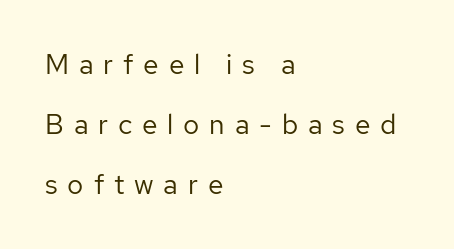
The image shows 28 px regular-weight sans-serif type, upright; set left-aligned, loose line spacing (2.15x), unusually wide letter spacing (+0.35 em), not underlined; low stroke contrast and a medium x-height.
